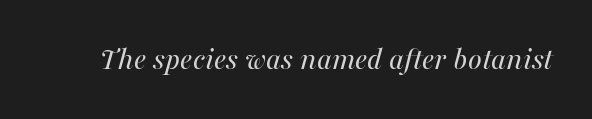
The image shows 33 px regular-weight type, italic (leaning right); set normal letter spacing, not underlined; medium stroke contrast and a medium x-height.
